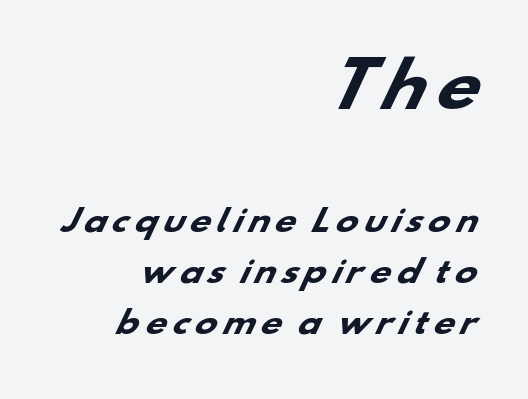
Q: Is the text bold? A: Yes.
Q: Is the typeface a serif or a sans-serif typeface? A: Sans-serif.
Q: Is the text underlined? A: No.
Q: How is the paragraph aligned? A: Right-aligned.
Q: Is the spacing between lines tight, normal or loose? A: Normal.
Q: Which block of text is set in a larger size, the first (top) or the second (bottom)? A: The first (top) one.
Q: Width (condensed, normal, or wide)? A: Wide.
Q: Stroke contrast? A: Low.
Q: x-height? A: Small.
Q: Monospaced? A: No.
